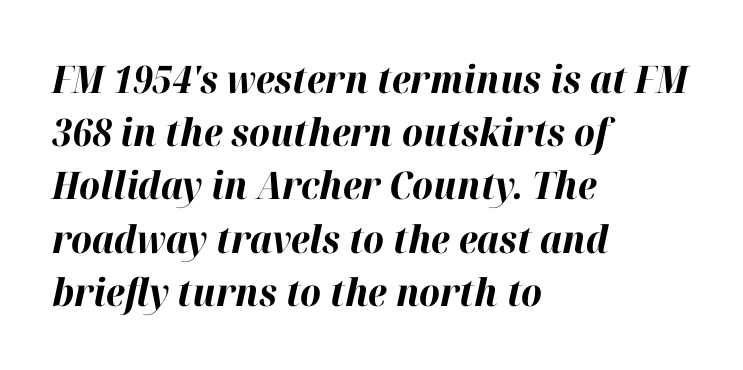
Q: Is the text bold? A: Yes.
Q: Is the text italic (slanted)? A: Yes, it leans right by about 12 degrees.
Q: Is the text underlined? A: No.
Q: How is the paragraph aligned? A: Left-aligned.
Q: Is the spacing between letters normal or unusually wide? A: Normal.
Q: Is the spacing between lines tight, normal or loose? A: Normal.
Q: Width (condensed, normal, or wide)? A: Normal.
Q: Stroke contrast? A: High.
Q: x-height? A: Medium.
Q: Monospaced? A: No.
